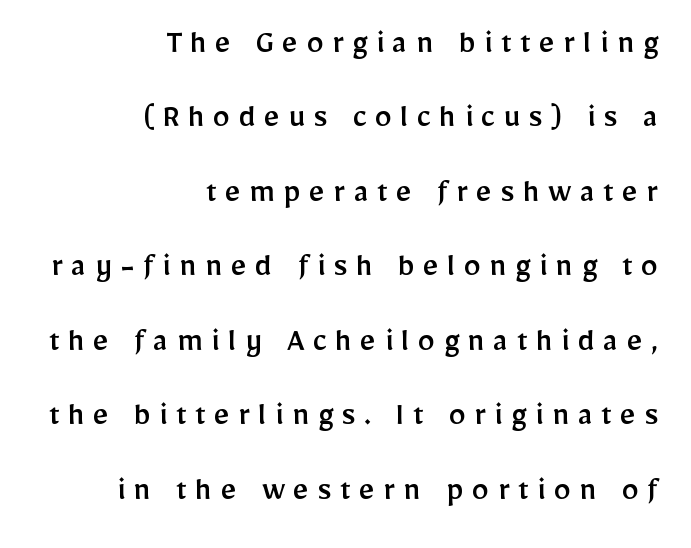
The image shows 34 px sans-serif type, upright; set right-aligned, loose line spacing (2.19x), unusually wide letter spacing (+0.25 em), not underlined; low stroke contrast and a medium x-height.
